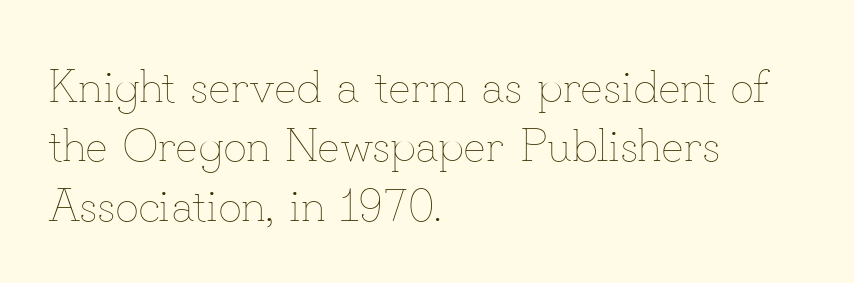
The image shows 46 px thin type, upright; set left-aligned, normal line spacing (1.29x), normal letter spacing, not underlined; low stroke contrast and a small x-height.
